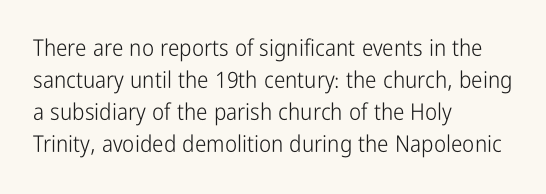
Q: Is the text bold? A: No.
Q: Is the text italic (slanted)? A: No, it is upright.
Q: Is the text underlined? A: No.
Q: How is the paragraph aligned? A: Left-aligned.
Q: Is the spacing between letters normal or unusually wide? A: Normal.
Q: Is the spacing between lines tight, normal or loose? A: Normal.
